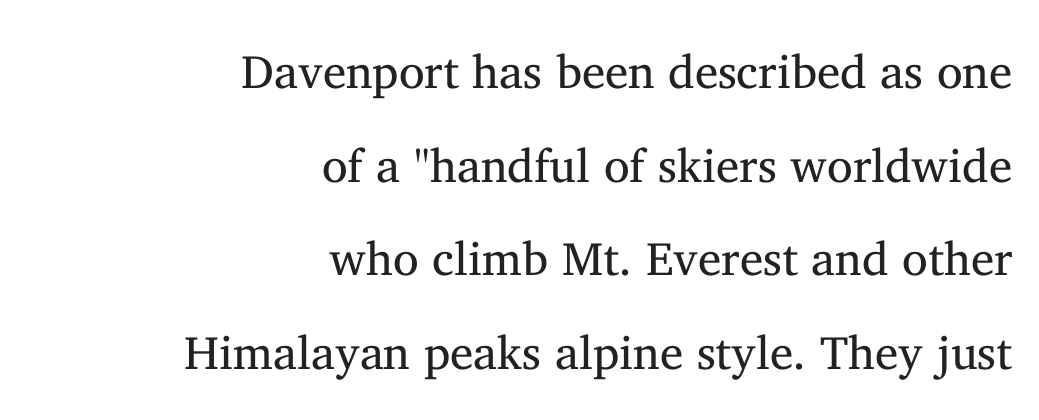
Q: Is the text bold? A: No.
Q: Is the text italic (slanted)? A: No, it is upright.
Q: Is the typeface a serif or a sans-serif typeface? A: Serif.
Q: Is the text underlined? A: No.
Q: How is the paragraph aligned? A: Right-aligned.
Q: Is the spacing between letters normal or unusually wide? A: Normal.
Q: Is the spacing between lines tight, normal or loose? A: Loose.
Q: Width (condensed, normal, or wide)? A: Normal.
Q: Stroke contrast? A: Medium.
Q: x-height? A: Medium.
Q: Monospaced? A: No.
